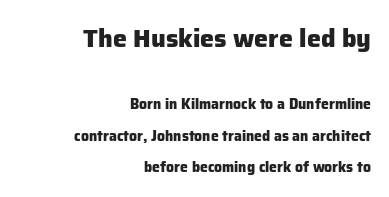
Q: Is the text bold? A: Yes.
Q: Is the text italic (slanted)? A: No, it is upright.
Q: Is the text underlined? A: No.
Q: How is the paragraph aligned? A: Right-aligned.
Q: Is the spacing between letters normal or unusually wide? A: Normal.
Q: Is the spacing between lines tight, normal or loose? A: Loose.
Q: Which block of text is set in a larger size, the first (top) or the second (bottom)? A: The first (top) one.
